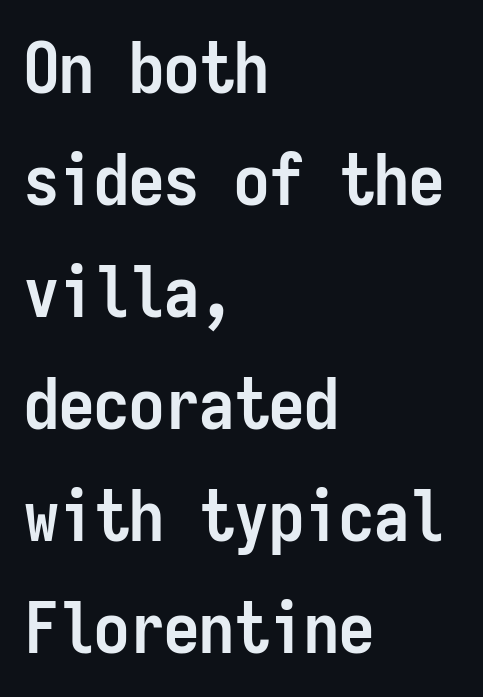
The image shows 70 px semibold, condensed sans-serif type, upright, monospaced; set left-aligned, normal line spacing (1.6x), normal letter spacing, not underlined; low stroke contrast and a medium x-height.
